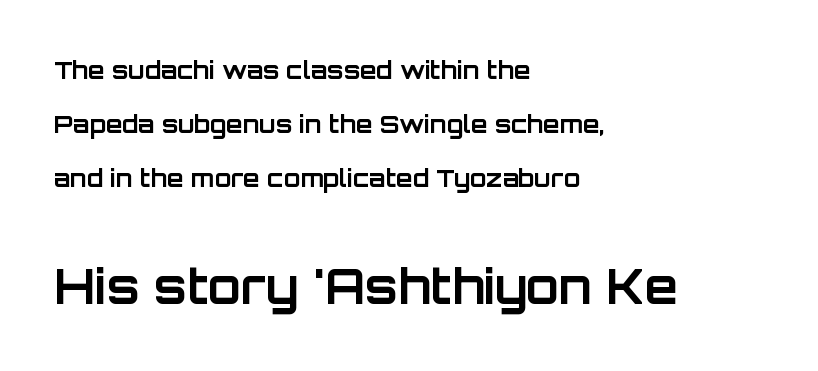
The image shows 48 px bold sans-serif type, upright; set left-aligned, loose line spacing (2.26x), normal letter spacing, not underlined; the second (bottom) block is 2.0x larger; low stroke contrast and a large x-height.
